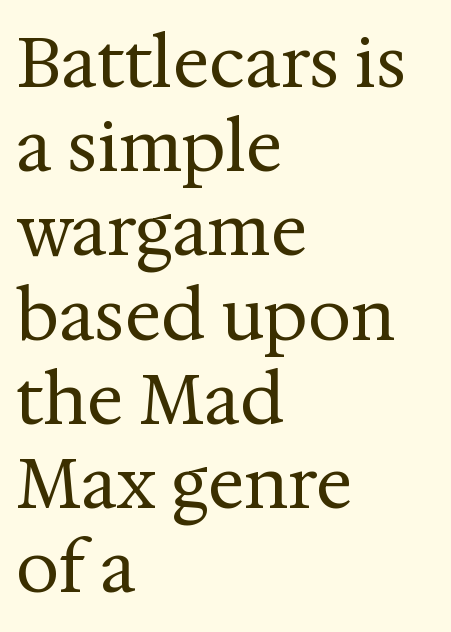
Q: Is the text bold? A: No.
Q: Is the text italic (slanted)? A: No, it is upright.
Q: Is the typeface a serif or a sans-serif typeface? A: Serif.
Q: Is the text underlined? A: No.
Q: How is the paragraph aligned? A: Left-aligned.
Q: Is the spacing between letters normal or unusually wide? A: Normal.
Q: Width (condensed, normal, or wide)? A: Normal.
Q: Stroke contrast? A: Medium.
Q: x-height? A: Medium.
Q: Monospaced? A: No.
